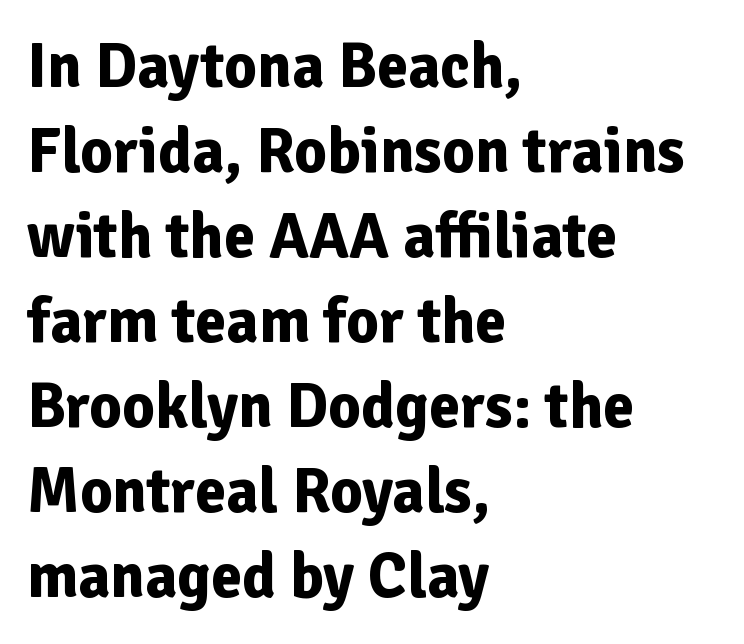
The lettering stays uniformly vertical, giving the passage a roman look. The zone under the glyphs is completely vacant. Is this a fixed-width face? No — the glyphs have proportional, varying widths. To sum up the face: it is a sans, with no serifs. Each new line begins a customary step beneath the previous one. Strong, thick strokes mark this as bold type.
